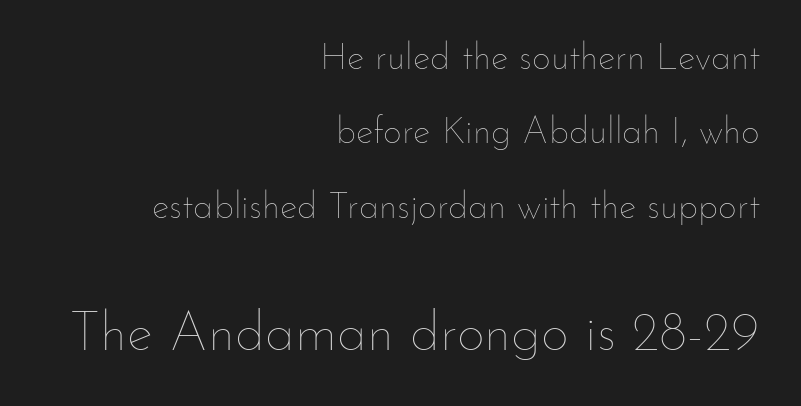
{"italic": "no", "bold": "no", "weight": "thin", "width": "normal", "stroke_contrast": "low", "x_height": "small", "monospaced": "no", "underline": "no", "align": "right", "line_spacing": "loose", "line_spacing_ratio": 2.01, "letter_spacing": "normal", "letter_spacing_em": 0.0, "larger_block": "second", "size_ratio": 1.49, "glyph_px": 55}
